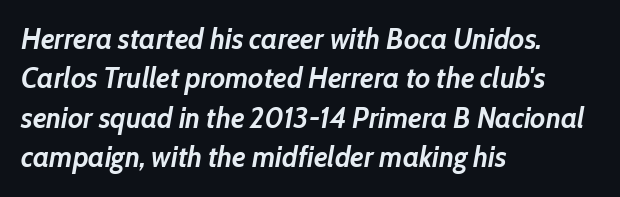
This sample keeps an unexceptional amount of space between lines. The paragraph shown leans on its left margin. Bold? Absolutely — the strokes are thick and heavy. The face used here is proportionally spaced, like ordinary book or web type.
